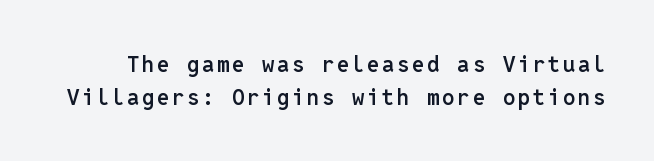
The image shows 22 px text type, upright; set normal line spacing (1.49x), not underlined.
